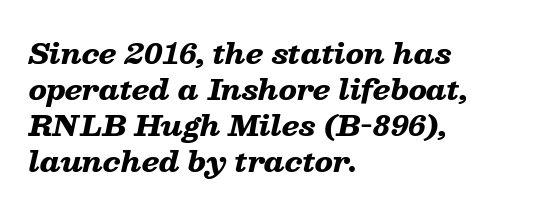
The image shows 28 px heavy, wide type, italic (leaning right); set left-aligned, normal line spacing (1.29x), normal letter spacing, not underlined; low stroke contrast and a medium x-height.
